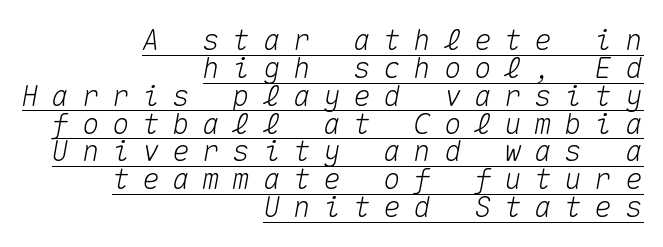
Line ends are locked; line starts wander. Spacing verdict: monospaced, one width for all characters. A typesetter would call this leading minimal, almost set solid. In terms of letterspacing, this is a distinctly airy, spread setting. Quick note: underline on.
